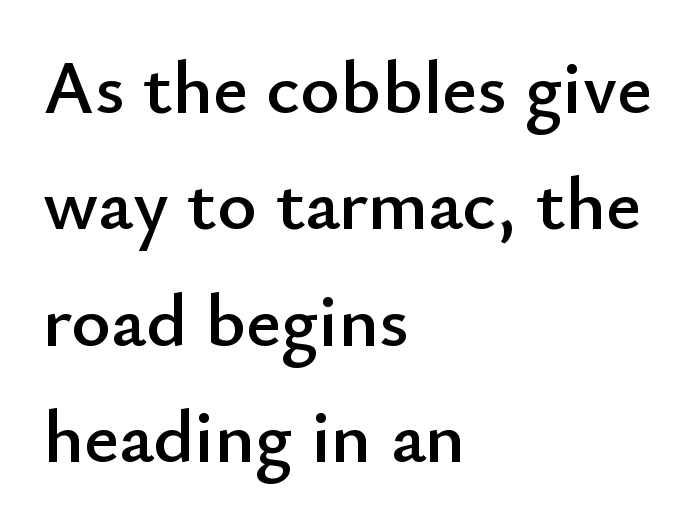
Q: Is the text italic (slanted)? A: No, it is upright.
Q: Is the typeface a serif or a sans-serif typeface? A: Sans-serif.
Q: Is the text underlined? A: No.
Q: How is the paragraph aligned? A: Left-aligned.
Q: Is the spacing between letters normal or unusually wide? A: Normal.
Q: Is the spacing between lines tight, normal or loose? A: Normal.
Q: Width (condensed, normal, or wide)? A: Normal.
Q: Stroke contrast? A: Low.
Q: x-height? A: Small.
Q: Monospaced? A: No.
